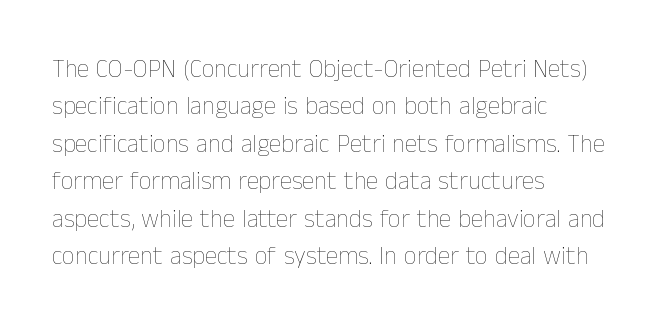
{"italic": "no", "bold": "no", "underline": "no", "align": "left", "line_spacing": "normal", "line_spacing_ratio": 1.5, "letter_spacing": "normal", "letter_spacing_em": 0.0, "glyph_px": 25}
